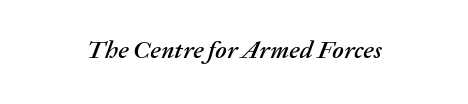
{"italic": "yes", "lean": "right", "slant_degrees": 20, "underline": "no", "letter_spacing": "normal", "letter_spacing_em": 0.0, "glyph_px": 25}
